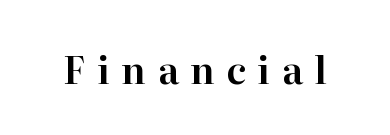
The image shows 38 px serif type, upright; set unusually wide letter spacing (+0.3 em), not underlined; high stroke contrast and a medium x-height.
